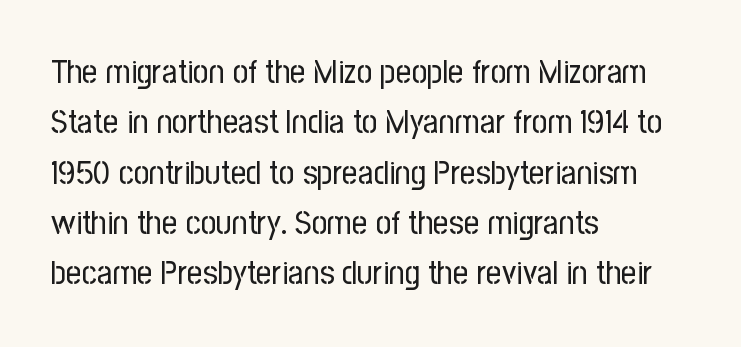
Left-aligned paragraph, ragged on the right. The horizontal fit of the characters is conventional and even. These lines sit exactly where default settings would place them. Is this a fixed-width face? No — the glyphs have proportional, varying widths. It's the straight-up-and-down kind of type. Plain, unruled lines of type.
